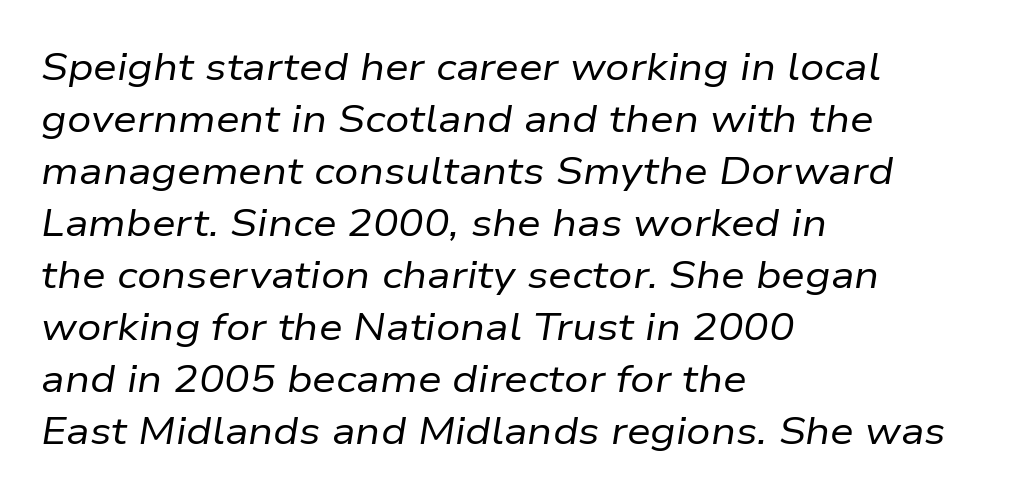
Nothing unusual about the tracking: characters are spaced as the font intends. Is this a fixed-width face? No — the glyphs have proportional, varying widths. Clear beneath every line of the passage. These glyphs show unthickened strokes, regular width or finer.
